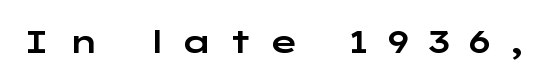
Are there feet on the stems? There aren't — it's a sans. There is plenty of visible air inserted between adjacent glyphs. This is the regular roman posture of the typeface. The passage shown is typed in a proportional face where columns would drift. Beneath every word, the page is bare.
